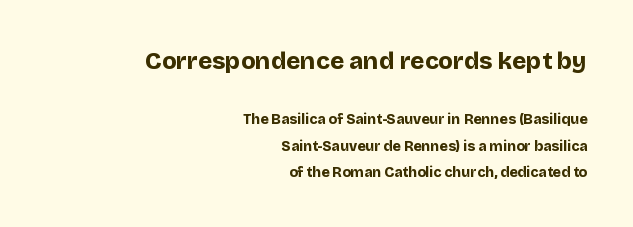
{"italic": "no", "bold": "yes", "underline": "no", "align": "right", "line_spacing_ratio": 1.88, "letter_spacing": "normal", "letter_spacing_em": 0.0, "larger_block": "first", "size_ratio": 1.71, "glyph_px": 24}
